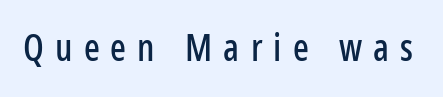
The image shows 37 px condensed sans-serif type, upright; set unusually wide letter spacing (+0.3 em), not underlined; low stroke contrast and a medium x-height.
